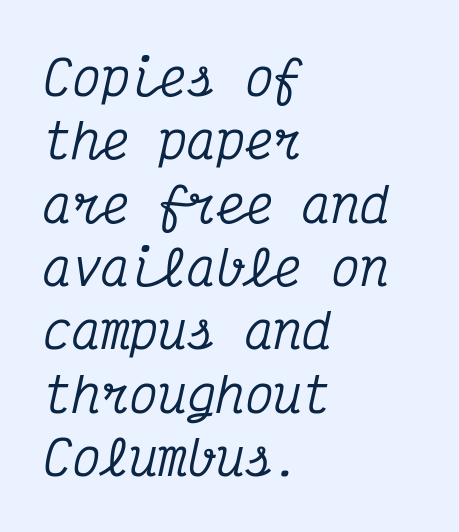
{"serif": "yes", "italic": "yes", "lean": "right", "slant_degrees": 12, "width": "condensed", "stroke_contrast": "medium", "x_height": "medium", "monospaced": "yes", "underline": "no", "align": "left", "line_spacing": "normal", "line_spacing_ratio": 1.32, "letter_spacing": "normal", "letter_spacing_em": 0.0, "glyph_px": 48}
